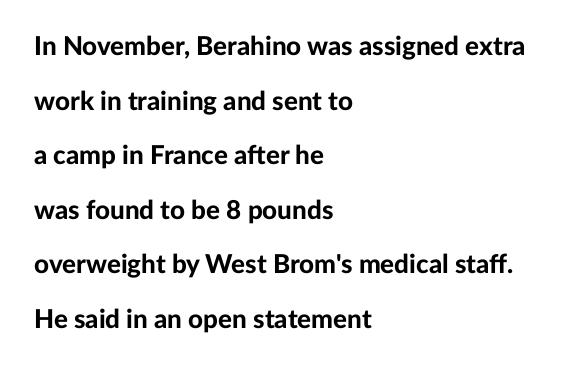
Q: Is the text bold? A: Yes.
Q: Is the text italic (slanted)? A: No, it is upright.
Q: Is the text underlined? A: No.
Q: How is the paragraph aligned? A: Left-aligned.
Q: Is the spacing between letters normal or unusually wide? A: Normal.
Q: Is the spacing between lines tight, normal or loose? A: Loose.
